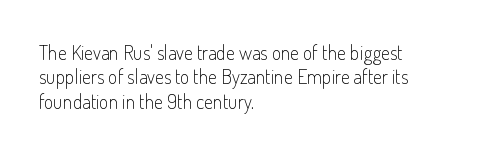
{"italic": "no", "bold": "no", "underline": "no", "align": "left", "line_spacing_ratio": 1.22, "letter_spacing": "normal", "letter_spacing_em": 0.0, "glyph_px": 20}
